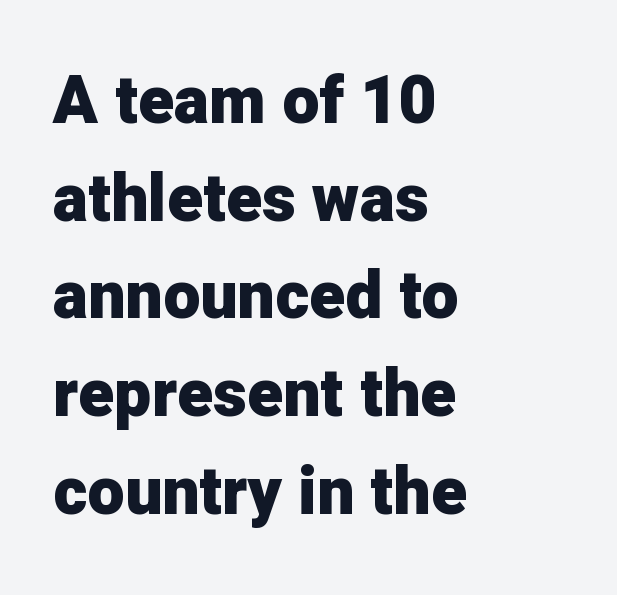
Q: Is the text bold? A: Yes.
Q: Is the text italic (slanted)? A: No, it is upright.
Q: Is the typeface a serif or a sans-serif typeface? A: Sans-serif.
Q: Is the text underlined? A: No.
Q: How is the paragraph aligned? A: Left-aligned.
Q: Is the spacing between letters normal or unusually wide? A: Normal.
Q: Is the spacing between lines tight, normal or loose? A: Normal.
Q: Width (condensed, normal, or wide)? A: Normal.
Q: Stroke contrast? A: Low.
Q: x-height? A: Medium.
Q: Monospaced? A: No.
